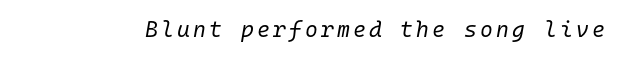
Q: Is the text bold? A: No.
Q: Is the text italic (slanted)? A: Yes, it leans right by about 10 degrees.
Q: Is the text underlined? A: No.
